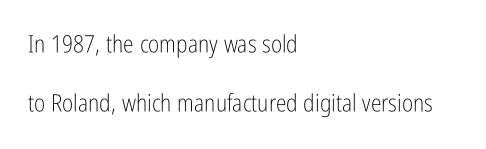
A roman cut, with each character standing at attention. Characters follow at the spacing the type designer built in. The weight would be labelled regular, book, light, or lighter still. Layout note: lines flush left.
